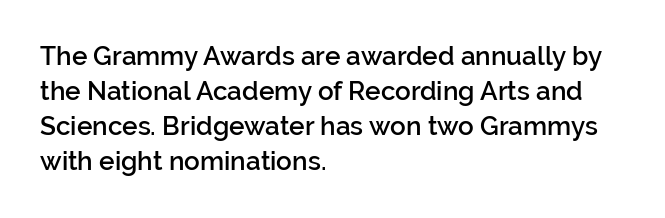
Q: Is the text bold? A: Semi-bold.
Q: Is the text italic (slanted)? A: No, it is upright.
Q: Is the text underlined? A: No.
Q: How is the paragraph aligned? A: Left-aligned.
Q: Is the spacing between letters normal or unusually wide? A: Normal.
Q: Is the spacing between lines tight, normal or loose? A: Normal.
